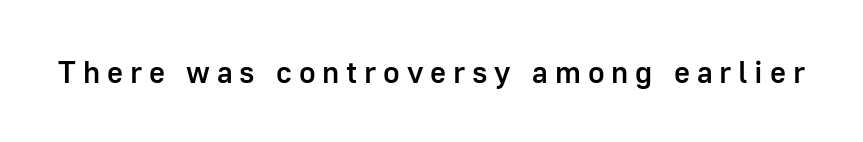
The image shows 31 px semibold sans-serif type, upright; set unusually wide letter spacing (+0.22 em), not underlined; low stroke contrast and a medium x-height.
